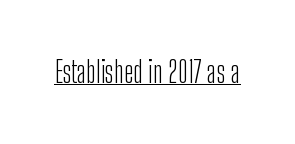
The image shows 29 px light, condensed sans-serif type, upright; set normal letter spacing, underlined; low stroke contrast and a medium x-height.
